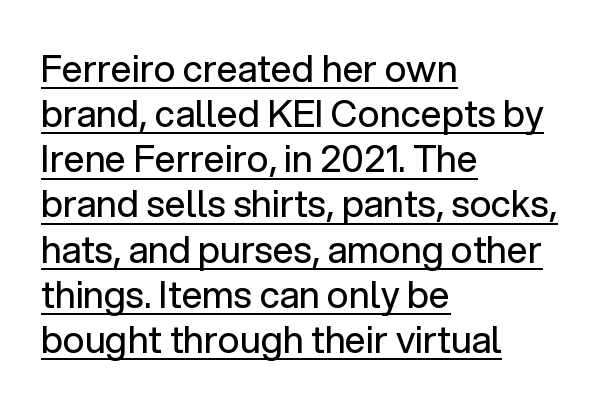
{"serif": "no", "italic": "no", "bold": "no", "weight": "regular", "width": "normal", "stroke_contrast": "low", "x_height": "medium", "monospaced": "no", "underline": "yes", "align": "left", "line_spacing_ratio": 1.22, "letter_spacing": "normal", "letter_spacing_em": 0.0, "glyph_px": 37}
